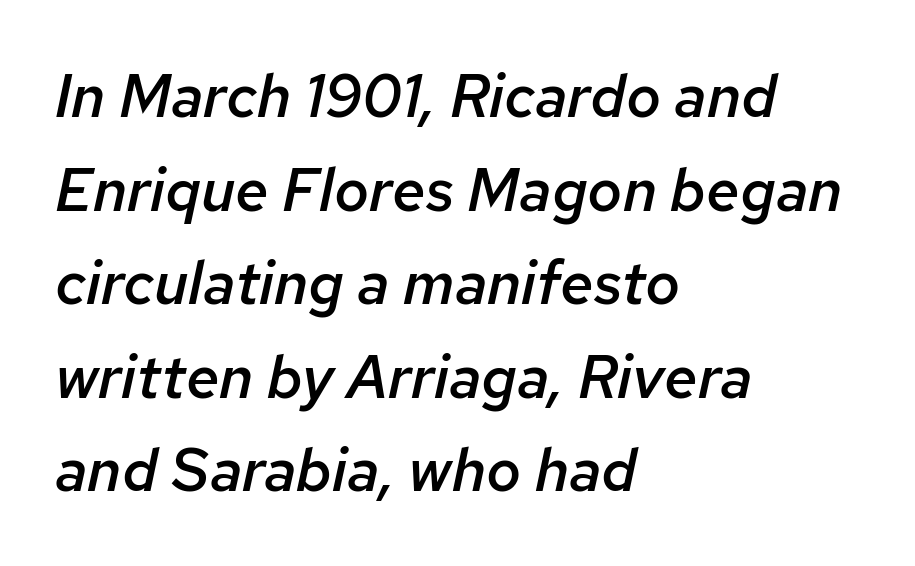
Looks like regular typesetting: each glyph gets only the width it needs. Every row of glyphs begins at an identical x-position on the left. Nobody touched the tracking dial on this one. Honestly, there is no underline to notice here at all.
